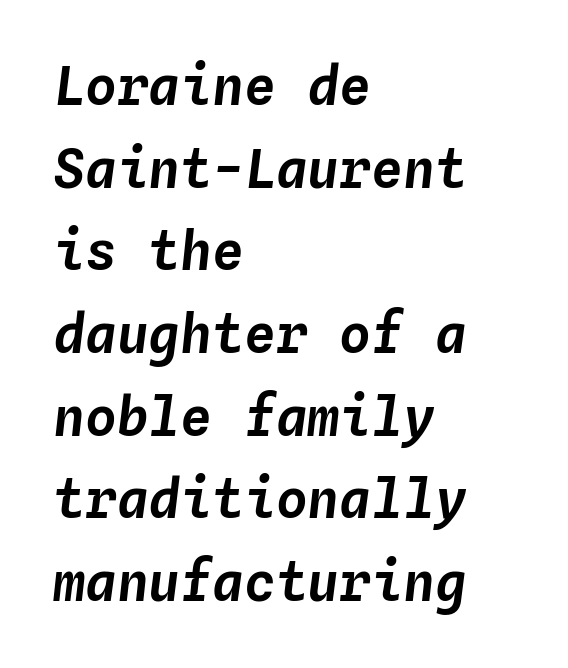
Q: Is the text italic (slanted)? A: Yes, it leans right by about 4 degrees.
Q: Is the text underlined? A: No.
Q: How is the paragraph aligned? A: Left-aligned.
Q: Is the spacing between letters normal or unusually wide? A: Normal.
Q: Is the spacing between lines tight, normal or loose? A: Normal.
Q: Width (condensed, normal, or wide)? A: Normal.
Q: Stroke contrast? A: Low.
Q: x-height? A: Medium.
Q: Monospaced? A: Yes.
